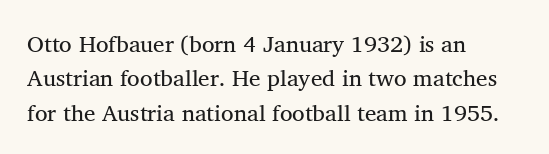
Q: Is the text bold? A: No.
Q: Is the text italic (slanted)? A: No, it is upright.
Q: Is the text underlined? A: No.
Q: How is the paragraph aligned? A: Left-aligned.
Q: Is the spacing between letters normal or unusually wide? A: Normal.
Q: Is the spacing between lines tight, normal or loose? A: Normal.
